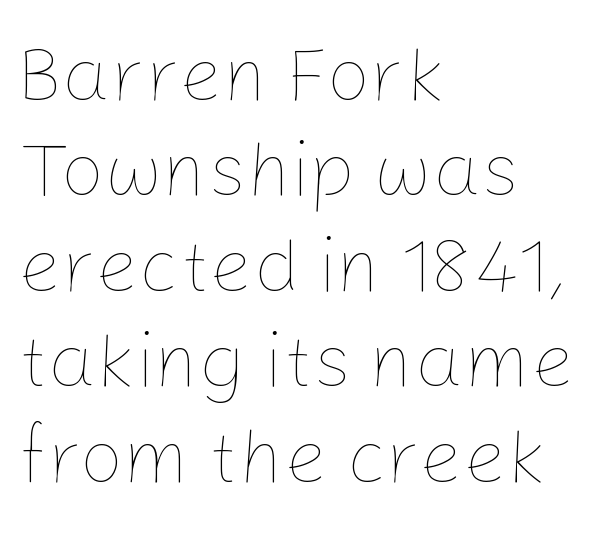
The foot of each line stays bare and open. Counters stay open thanks to moderate or lighter strokes. The lettering holds an erect, upright posture throughout. Horizontally, the lines are justified to the leading edge only. You could not count columns in this text — the font is proportionally spaced.
